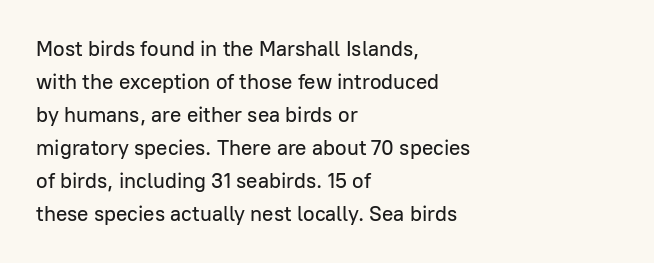
{"italic": "no", "underline": "no", "align": "left", "line_spacing": "normal", "line_spacing_ratio": 1.57, "letter_spacing": "normal", "letter_spacing_em": 0.0, "glyph_px": 21}
